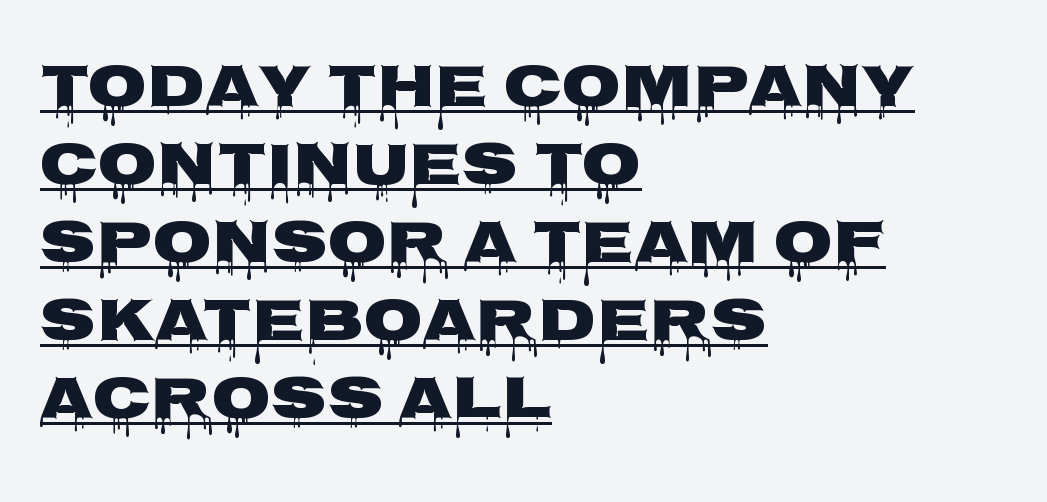
{"serif": "no", "italic": "no", "bold": "yes", "weight": "heavy", "width": "wide", "stroke_contrast": "low", "x_height": "large", "monospaced": "no", "underline": "yes", "align": "left", "line_spacing": "normal", "line_spacing_ratio": 1.28, "letter_spacing": "normal", "letter_spacing_em": 0.0, "glyph_px": 61}
